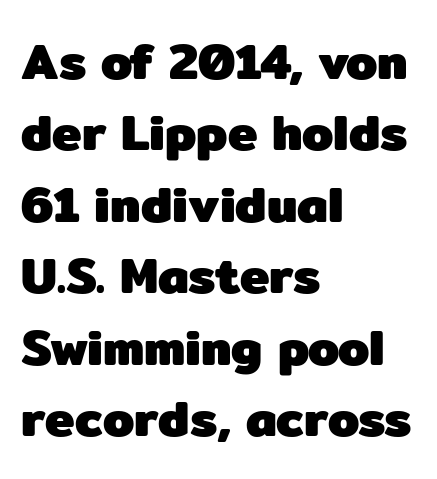
Nothing sits at the stroke ends, so this counts as sans-serif. Looks like regular typesetting: each glyph gets only the width it needs. Designer's note — italics off, roman on. Inter-character spacing is left at the font's built-in metrics. Summary of vertical rhythm: regular, with standard interline spacing. Teacher's note: observe the even left margin — that is flush-left alignment.
